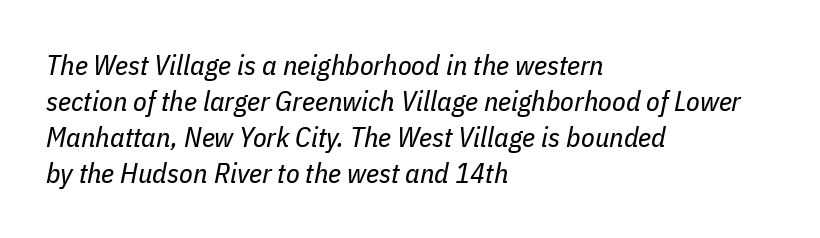
The image shows 28 px regular-weight, condensed type, italic (leaning right); set left-aligned, normal line spacing (1.29x), normal letter spacing, not underlined; low stroke contrast and a medium x-height.
